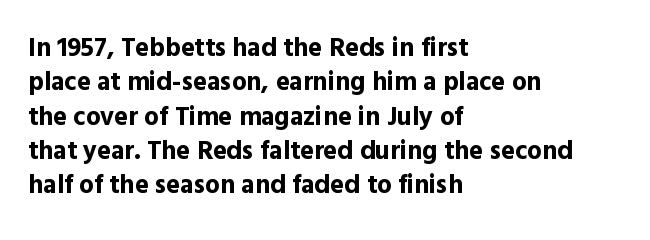
Q: Is the text bold? A: Yes.
Q: Is the text italic (slanted)? A: No, it is upright.
Q: Is the text underlined? A: No.
Q: How is the paragraph aligned? A: Left-aligned.
Q: Is the spacing between letters normal or unusually wide? A: Normal.
Q: Is the spacing between lines tight, normal or loose? A: Normal.
